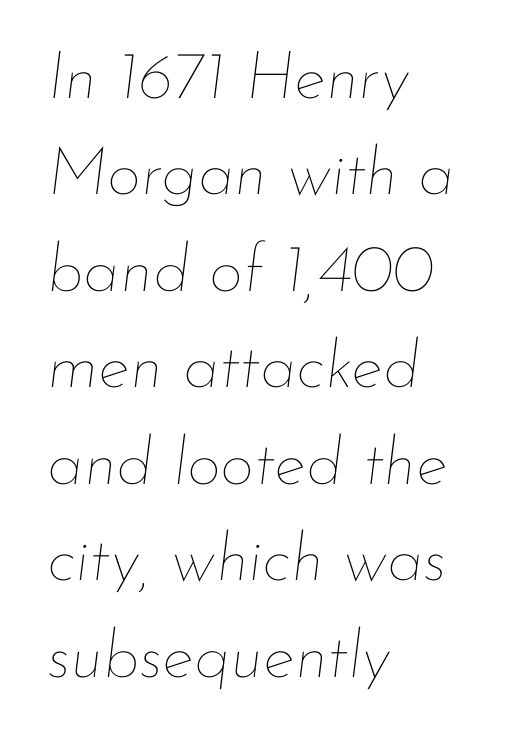
Horizontal alignment here is leftward, the default for most running prose. Is the type slanted? Yes — the strokes lean at a clear angle. Lines of text with bare space underneath. Each letter keeps its own natural width here, so spacing adapts to shape. The space between consecutive lines is moderate. The tracking reads as untouched default to a designer's eye.
